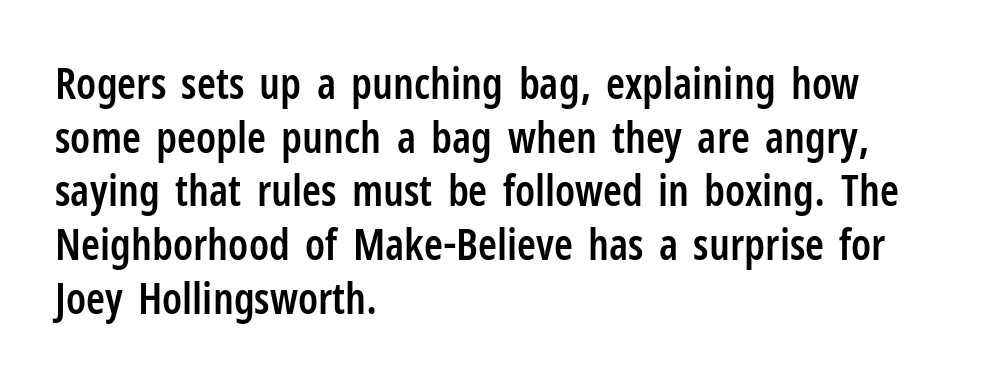
The gap between lines stays unmarked. Students, observe: this is what conventionally led text looks like. The glyphs in this specimen are sans serif. Each letter keeps its own natural width here, so spacing adapts to shape. The paragraph shown leans on its left margin.
